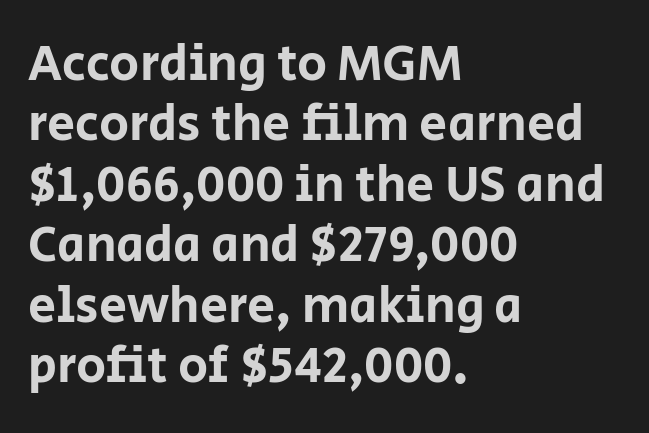
The image shows 50 px sans-serif type, upright; set left-aligned, line spacing 1.21x, normal letter spacing, not underlined; low stroke contrast and a large x-height.
